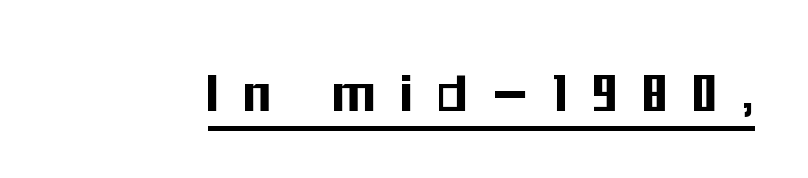
The image shows 61 px condensed sans-serif type, upright; set unusually wide letter spacing (+0.43 em), underlined; medium stroke contrast and a medium x-height.
